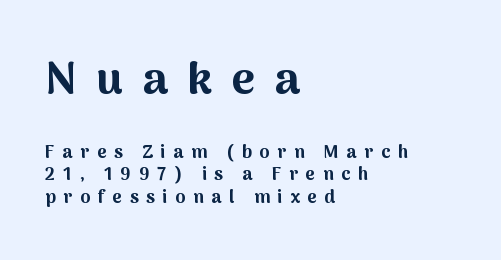
The image shows 45 px bold sans-serif type, upright; set left-aligned, normal line spacing (1.26x), unusually wide letter spacing (+0.43 em), not underlined; the first (top) block is 2.5x larger; medium stroke contrast and a medium x-height.
